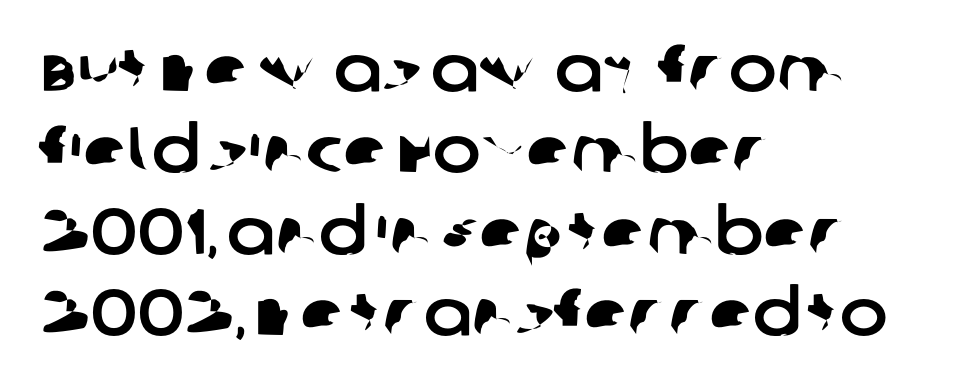
Q: Is the typeface a serif or a sans-serif typeface? A: Sans-serif.
Q: Is the text underlined? A: No.
Q: How is the paragraph aligned? A: Left-aligned.
Q: Is the spacing between letters normal or unusually wide? A: Normal.
Q: Is the spacing between lines tight, normal or loose? A: Normal.
Q: Width (condensed, normal, or wide)? A: Normal.
Q: Stroke contrast? A: Low.
Q: x-height? A: Large.
Q: Monospaced? A: No.
